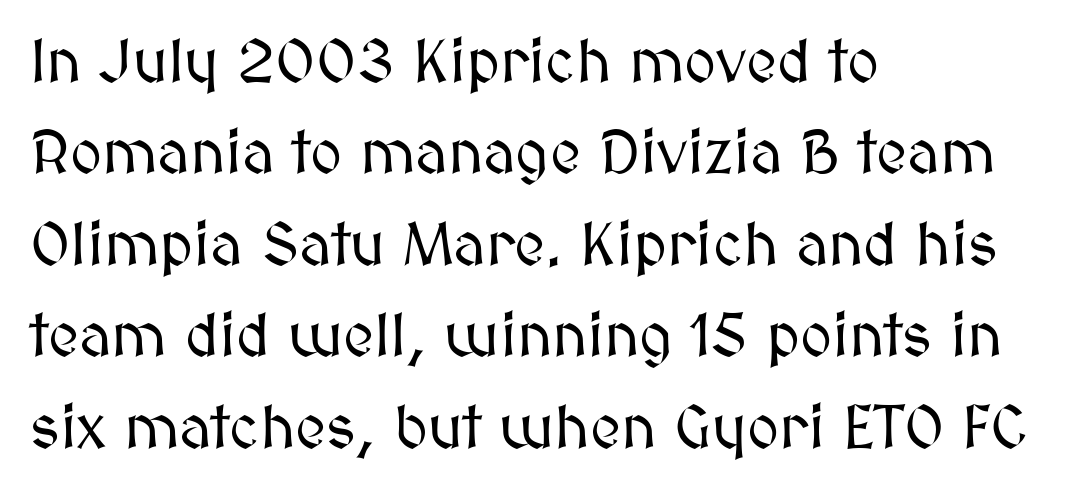
Each word holds together tightly as a unit, with standard inter-letter gaps. Evenly set lines give the paragraph a standard silhouette. The strip under each line holds only bare page. The face used here is proportionally spaced, like ordinary book or web type.
